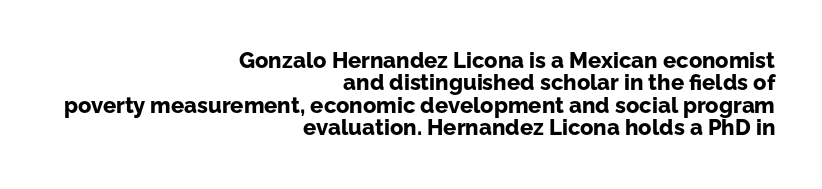
The lettering stays uniformly vertical, giving the passage a roman look. The tracking reads as untouched default to a designer's eye. Compared with a flush-left layout, this one pins lines to the opposite, right side. As a designer I'd log this as weight 700, bold. Successive baselines arrive quickly, one right under another.
